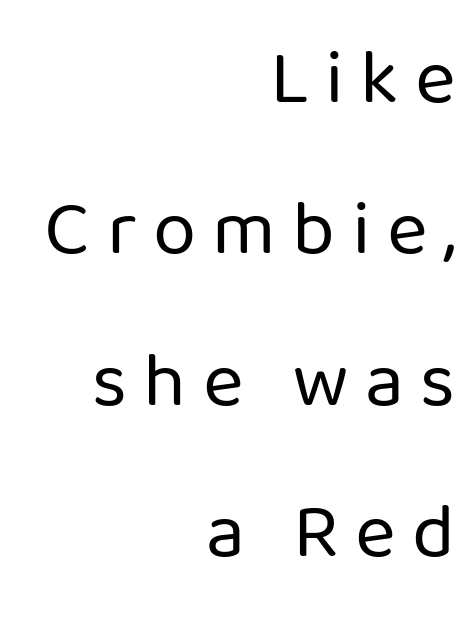
The image shows 78 px regular-weight sans-serif type, upright; set right-aligned, loose line spacing (1.94x), unusually wide letter spacing (+0.21 em), not underlined; low stroke contrast and a medium x-height.
